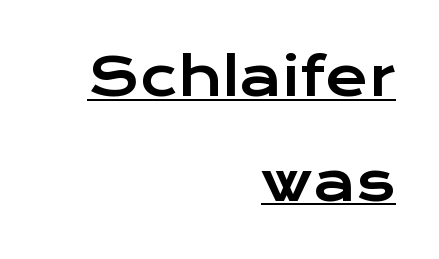
{"serif": "no", "italic": "no", "width": "wide", "stroke_contrast": "low", "x_height": "medium", "monospaced": "no", "underline": "yes", "align": "right", "line_spacing": "loose", "line_spacing_ratio": 2.01, "letter_spacing": "normal", "letter_spacing_em": 0.0, "glyph_px": 52}
